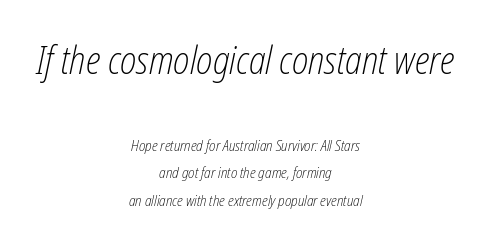
The image shows 38 px light, condensed type, italic (leaning right); set centered, line spacing 1.85x, normal letter spacing, not underlined; the first (top) block is 2.53x larger; low stroke contrast and a medium x-height.
